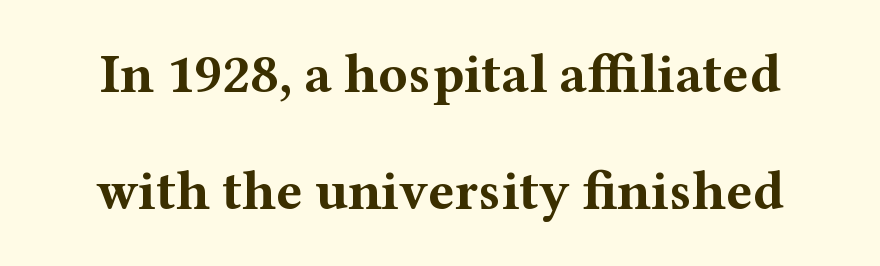
The image shows 55 px bold, wide serif type, upright; set loose line spacing (2.13x), normal letter spacing, not underlined; medium stroke contrast and a medium x-height.
